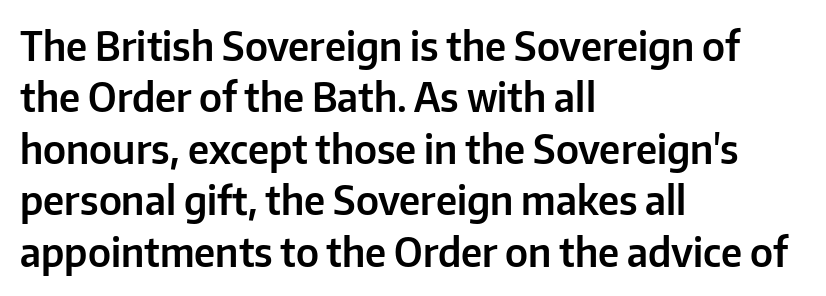
Q: Is the text italic (slanted)? A: No, it is upright.
Q: Is the typeface a serif or a sans-serif typeface? A: Sans-serif.
Q: Is the text underlined? A: No.
Q: How is the paragraph aligned? A: Left-aligned.
Q: Is the spacing between letters normal or unusually wide? A: Normal.
Q: Is the spacing between lines tight, normal or loose? A: Normal.
Q: Width (condensed, normal, or wide)? A: Normal.
Q: Stroke contrast? A: Low.
Q: x-height? A: Medium.
Q: Monospaced? A: No.
